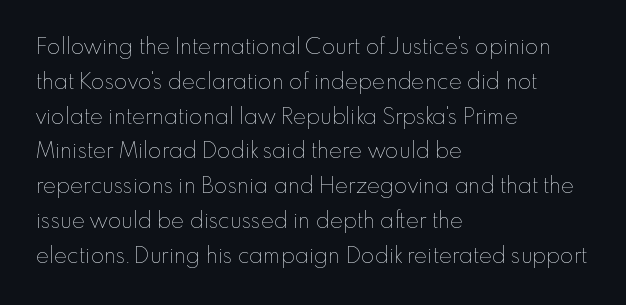
Q: Is the text bold? A: No.
Q: Is the text italic (slanted)? A: No, it is upright.
Q: Is the text underlined? A: No.
Q: How is the paragraph aligned? A: Left-aligned.
Q: Is the spacing between letters normal or unusually wide? A: Normal.
Q: Is the spacing between lines tight, normal or loose? A: Normal.
